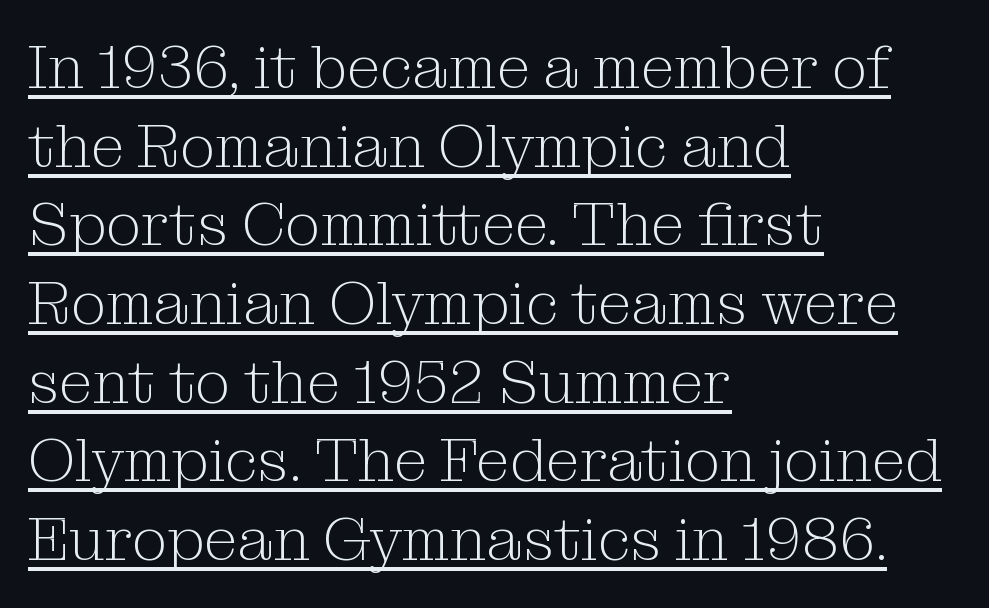
{"serif": "yes", "italic": "no", "bold": "no", "weight": "light", "width": "normal", "stroke_contrast": "medium", "x_height": "medium", "monospaced": "no", "underline": "yes", "align": "left", "line_spacing": "normal", "line_spacing_ratio": 1.29, "letter_spacing": "normal", "letter_spacing_em": 0.0, "glyph_px": 61}
